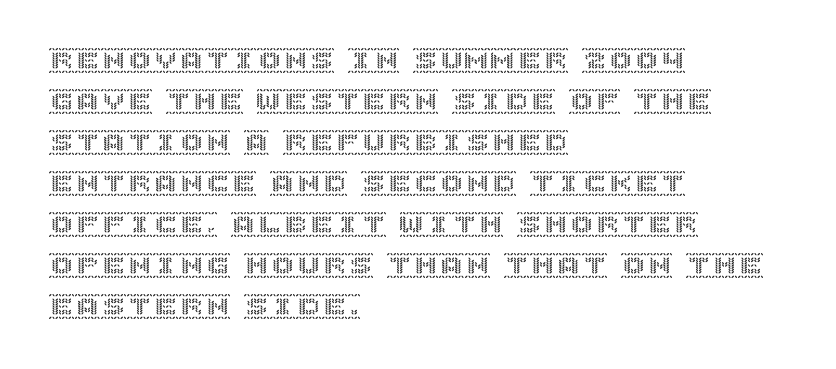
The image shows 26 px text type, upright; set left-aligned, normal line spacing (1.58x), normal letter spacing, not underlined.
